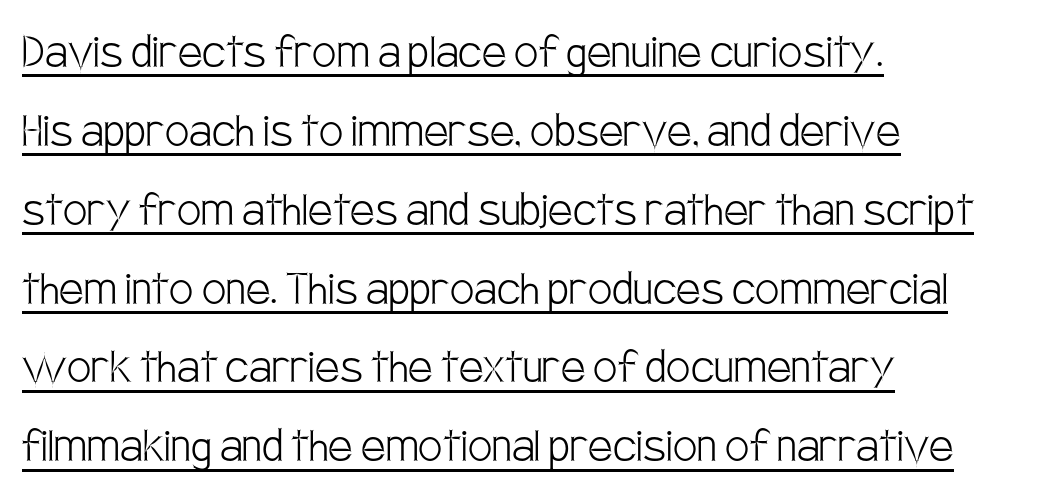
Q: Is the text bold? A: No.
Q: Is the text italic (slanted)? A: No, it is upright.
Q: Is the typeface a serif or a sans-serif typeface? A: Sans-serif.
Q: Is the text underlined? A: Yes.
Q: How is the paragraph aligned? A: Left-aligned.
Q: Is the spacing between letters normal or unusually wide? A: Normal.
Q: Is the spacing between lines tight, normal or loose? A: Normal.
Q: Width (condensed, normal, or wide)? A: Condensed.
Q: Stroke contrast? A: Low.
Q: x-height? A: Large.
Q: Monospaced? A: No.
